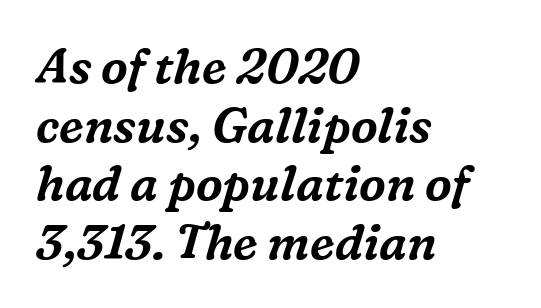
Q: Is the text italic (slanted)? A: Yes, it leans right by about 16 degrees.
Q: Is the typeface a serif or a sans-serif typeface? A: Serif.
Q: Is the text underlined? A: No.
Q: How is the paragraph aligned? A: Left-aligned.
Q: Is the spacing between letters normal or unusually wide? A: Normal.
Q: Width (condensed, normal, or wide)? A: Normal.
Q: Stroke contrast? A: Medium.
Q: x-height? A: Medium.
Q: Monospaced? A: No.
